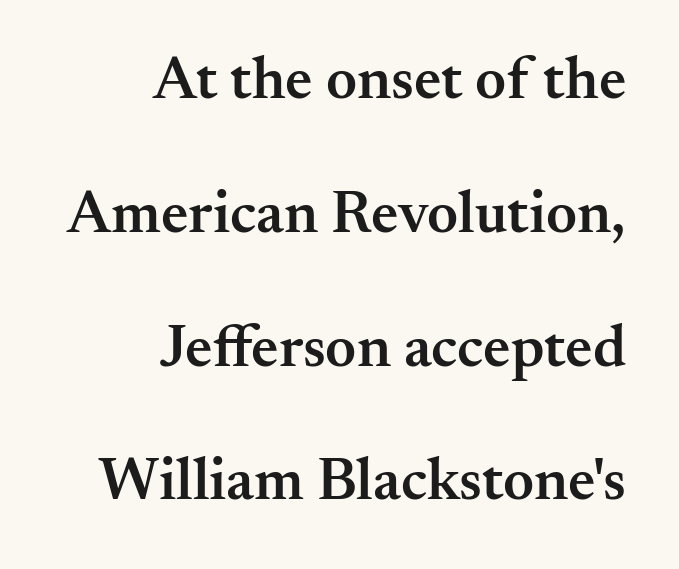
The image shows 60 px semibold serif type, upright; set right-aligned, loose line spacing (2.23x), normal letter spacing, not underlined; medium stroke contrast and a small x-height.
